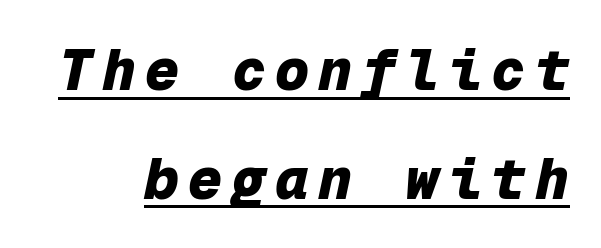
Typographic density is high because the face is bold. Monospaced: the letters line up in strict vertical columns. Quick note: interline space is abundant. The glyphs look as if they've been sheared to an angle.
